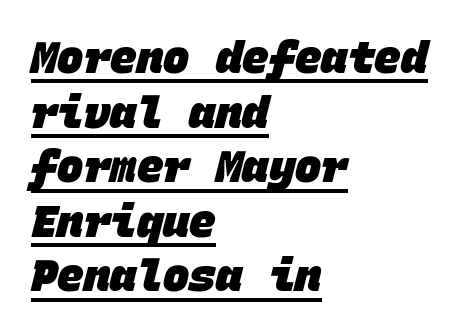
Q: Is the text bold? A: Yes.
Q: Is the typeface a serif or a sans-serif typeface? A: Sans-serif.
Q: Is the text underlined? A: Yes.
Q: How is the paragraph aligned? A: Left-aligned.
Q: Is the spacing between letters normal or unusually wide? A: Normal.
Q: Width (condensed, normal, or wide)? A: Normal.
Q: Stroke contrast? A: Low.
Q: x-height? A: Large.
Q: Monospaced? A: Yes.
